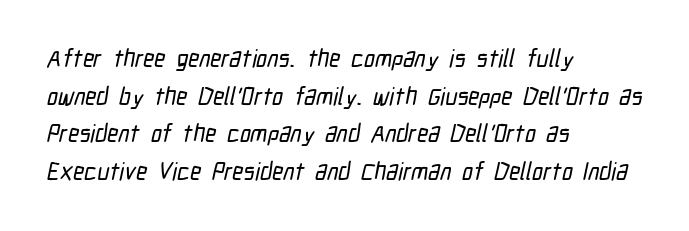
Q: Is the text underlined? A: No.
Q: How is the paragraph aligned? A: Left-aligned.
Q: Is the spacing between letters normal or unusually wide? A: Normal.
Q: Is the spacing between lines tight, normal or loose? A: Normal.
